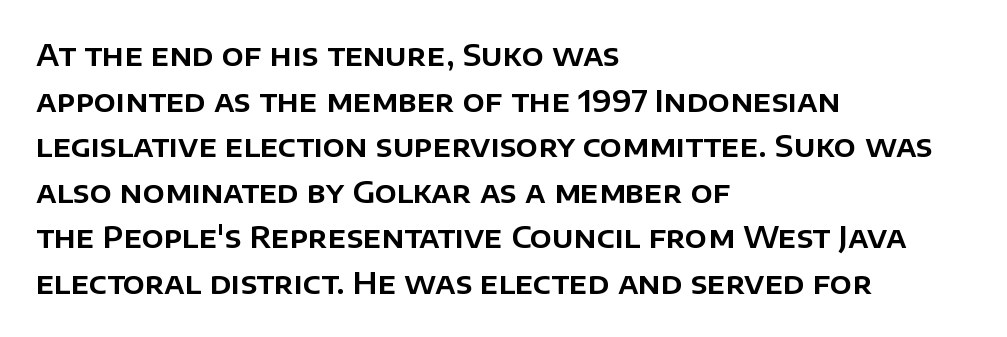
{"serif": "no", "italic": "no", "width": "normal", "stroke_contrast": "low", "x_height": "large", "monospaced": "no", "underline": "no", "align": "left", "line_spacing": "normal", "line_spacing_ratio": 1.57, "letter_spacing": "normal", "letter_spacing_em": 0.0, "glyph_px": 29}
